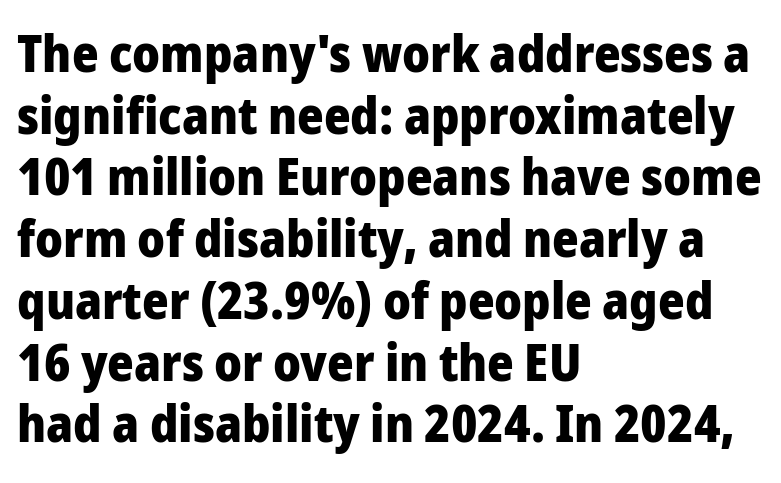
Q: Is the text bold? A: Yes.
Q: Is the text italic (slanted)? A: No, it is upright.
Q: Is the typeface a serif or a sans-serif typeface? A: Sans-serif.
Q: Is the text underlined? A: No.
Q: How is the paragraph aligned? A: Left-aligned.
Q: Is the spacing between letters normal or unusually wide? A: Normal.
Q: Width (condensed, normal, or wide)? A: Normal.
Q: Stroke contrast? A: Low.
Q: x-height? A: Medium.
Q: Monospaced? A: No.
